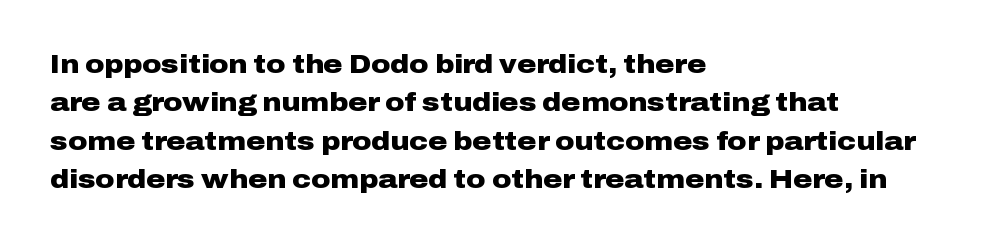
A typesetter would mark this as roman, not italic. Rule under the text: the space is simply empty. Layout note: lines flush left. The designer left line spacing at the default. What weight is shown? A full bold with thick strokes. This sample uses plain, unmodified letter spacing.
